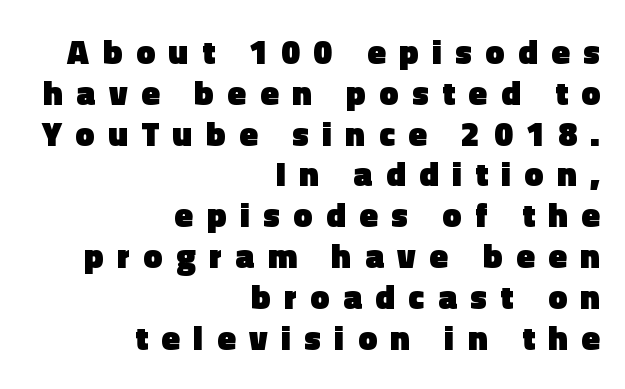
Q: Is the text bold? A: Yes.
Q: Is the text italic (slanted)? A: No, it is upright.
Q: Is the typeface a serif or a sans-serif typeface? A: Sans-serif.
Q: Is the text underlined? A: No.
Q: How is the paragraph aligned? A: Right-aligned.
Q: Is the spacing between letters normal or unusually wide? A: Unusually wide.
Q: Width (condensed, normal, or wide)? A: Normal.
Q: x-height? A: Medium.
Q: Monospaced? A: No.
